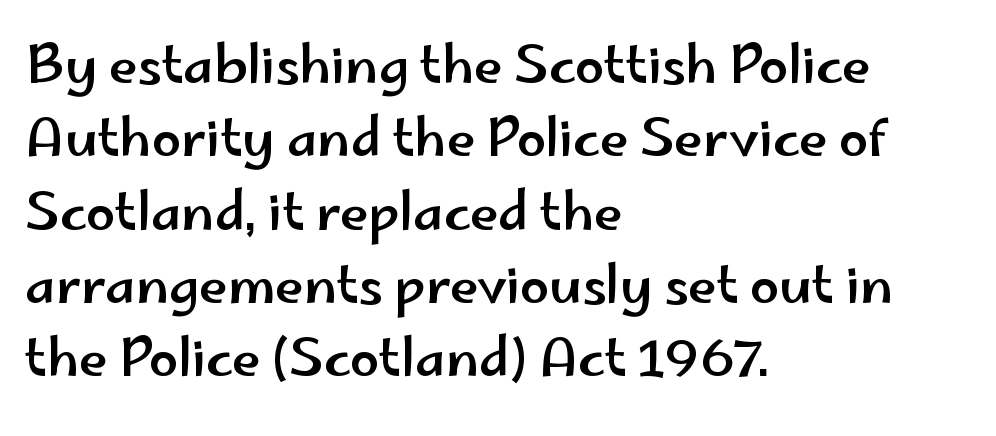
Q: Is the text italic (slanted)? A: No, it is upright.
Q: Is the typeface a serif or a sans-serif typeface? A: Sans-serif.
Q: Is the text underlined? A: No.
Q: How is the paragraph aligned? A: Left-aligned.
Q: Is the spacing between letters normal or unusually wide? A: Normal.
Q: Is the spacing between lines tight, normal or loose? A: Normal.
Q: Width (condensed, normal, or wide)? A: Wide.
Q: Stroke contrast? A: Low.
Q: x-height? A: Small.
Q: Monospaced? A: No.
